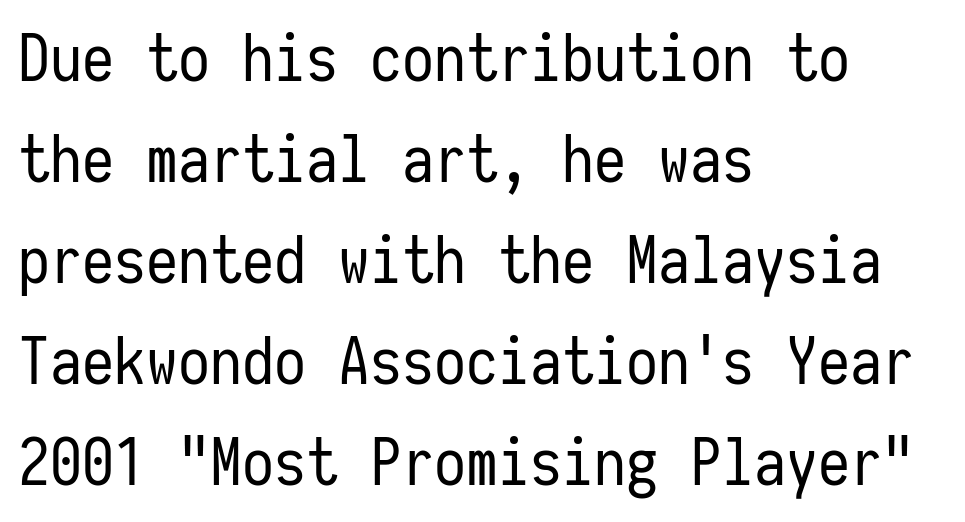
Q: Is the text bold? A: No.
Q: Is the text italic (slanted)? A: No, it is upright.
Q: Is the typeface a serif or a sans-serif typeface? A: Sans-serif.
Q: Is the text underlined? A: No.
Q: How is the paragraph aligned? A: Left-aligned.
Q: Is the spacing between letters normal or unusually wide? A: Normal.
Q: Is the spacing between lines tight, normal or loose? A: Normal.
Q: Width (condensed, normal, or wide)? A: Condensed.
Q: Stroke contrast? A: Low.
Q: x-height? A: Medium.
Q: Monospaced? A: Yes.
